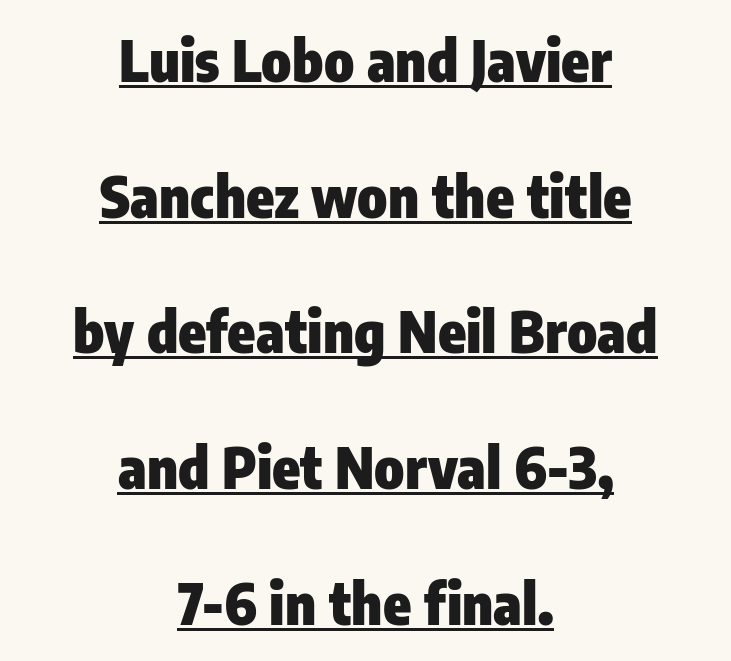
The image shows 57 px heavy, condensed sans-serif type, upright; set centered, loose line spacing (2.38x), normal letter spacing, underlined; low stroke contrast and a medium x-height.
